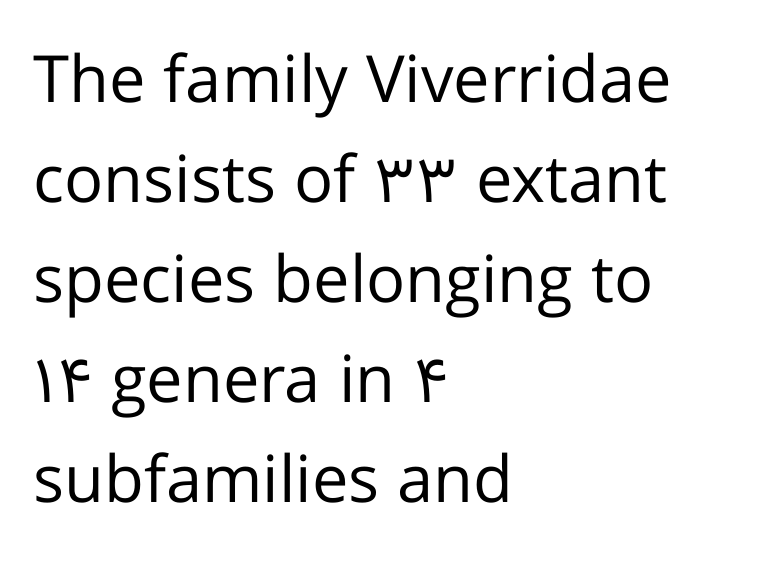
{"serif": "no", "italic": "no", "bold": "no", "weight": "regular", "width": "normal", "stroke_contrast": "low", "x_height": "medium", "monospaced": "no", "underline": "no", "align": "left", "line_spacing": "normal", "line_spacing_ratio": 1.54, "letter_spacing": "normal", "letter_spacing_em": 0.0, "glyph_px": 65}
